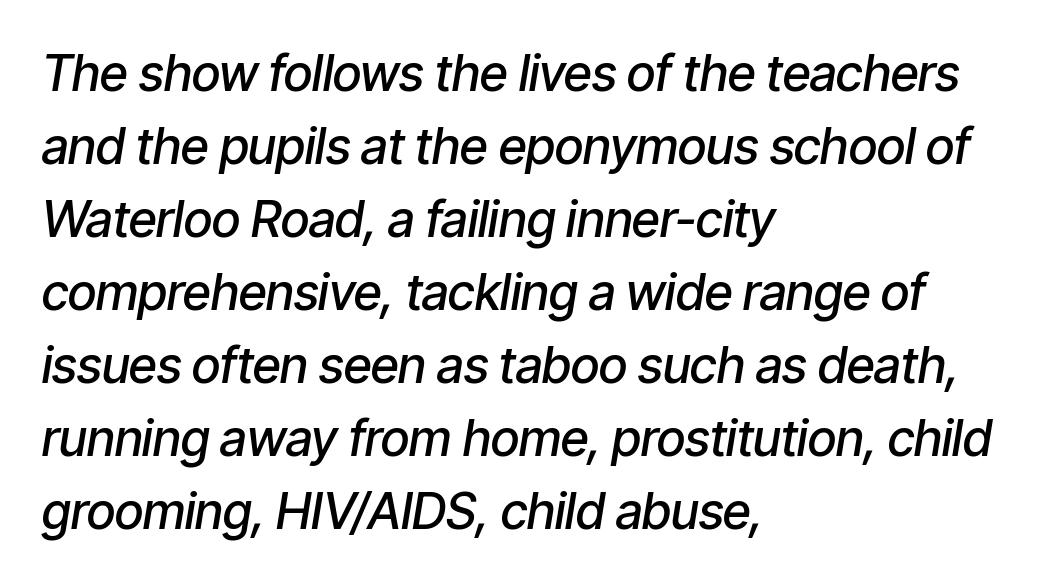
Reading down the block, your eye returns to a fixed left position each line. Default kerning and tracking; the words read as compact shapes. Quick note: italic. The specimen omits any rule beneath the text block's lines. The designer left line spacing at the default.
